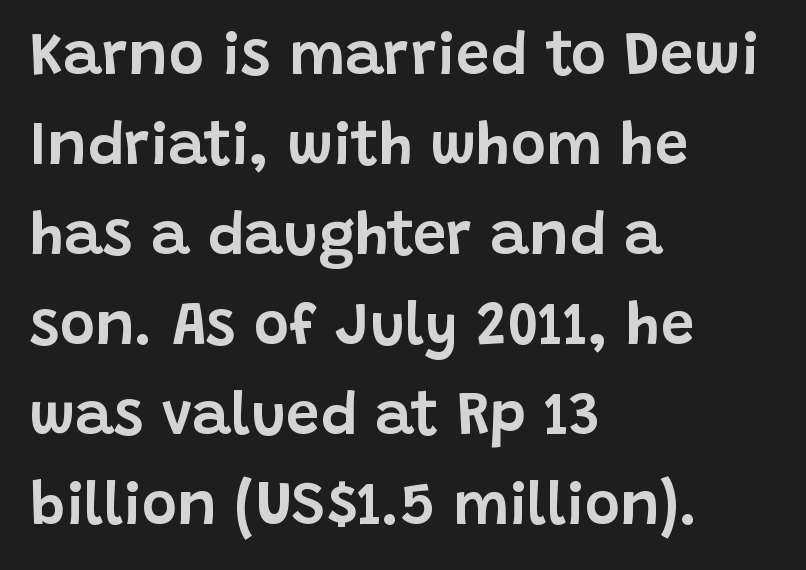
The letters stand upright; this is a roman face. Note the varied advance widths — an 'i' is clearly narrower than an 'm'. A normal amount of white space separates one row of letters from the next. The foot of each line stays bare and open. Unlike a traditional serif, this face leaves its strokes unadorned.
